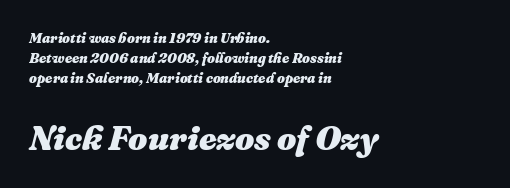
The compositor pushed each line to the left boundary. Character widths vary here, with narrow letters taking less room than wide ones. Note: smaller setting up top, larger setting below. Tracking value appears to be zero — textbook default spacing. The strip under each line holds only bare page.
